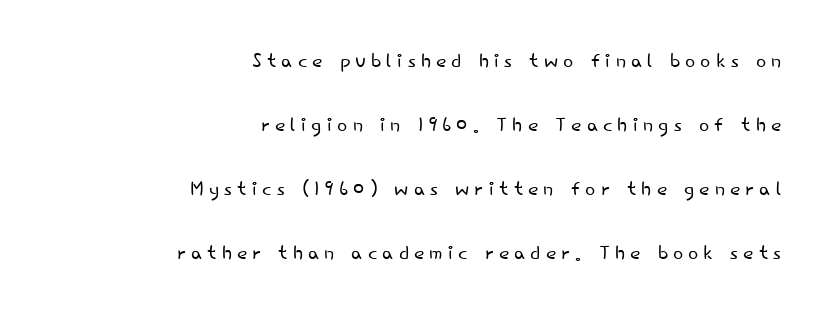
Q: Is the text bold? A: No.
Q: Is the text italic (slanted)? A: No, it is upright.
Q: Is the text underlined? A: No.
Q: How is the paragraph aligned? A: Right-aligned.
Q: Is the spacing between lines tight, normal or loose? A: Loose.
